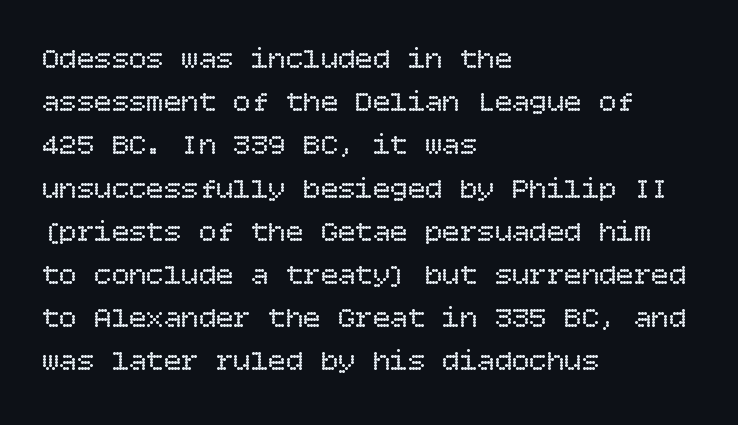
{"italic": "no", "bold": "no", "weight": "regular", "width": "normal", "stroke_contrast": "low", "x_height": "large", "underline": "no", "align": "left", "line_spacing": "normal", "line_spacing_ratio": 1.49, "letter_spacing": "normal", "letter_spacing_em": 0.0, "glyph_px": 29}
